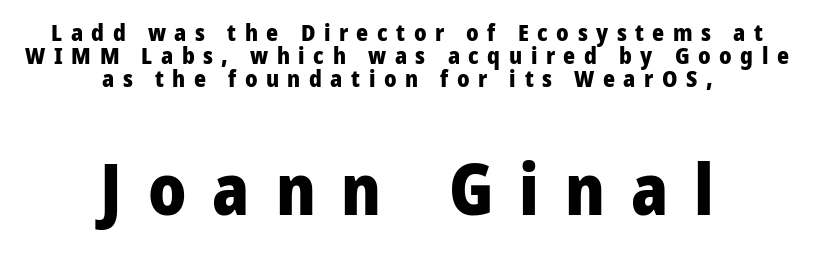
Q: Is the text bold? A: Yes.
Q: Is the text italic (slanted)? A: No, it is upright.
Q: Is the typeface a serif or a sans-serif typeface? A: Sans-serif.
Q: Is the text underlined? A: No.
Q: How is the paragraph aligned? A: Centered.
Q: Is the spacing between letters normal or unusually wide? A: Unusually wide.
Q: Is the spacing between lines tight, normal or loose? A: Tight.
Q: Which block of text is set in a larger size, the first (top) or the second (bottom)? A: The second (bottom) one.
Q: Width (condensed, normal, or wide)? A: Normal.
Q: Stroke contrast? A: Low.
Q: x-height? A: Medium.
Q: Monospaced? A: No.
